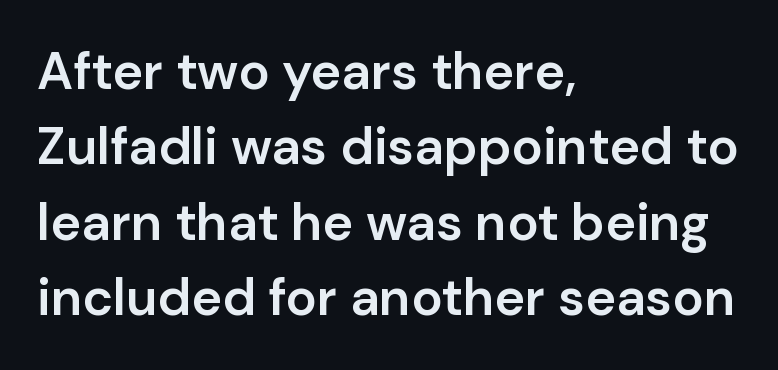
{"serif": "no", "italic": "no", "bold": "semi", "weight": "semibold", "width": "normal", "stroke_contrast": "low", "x_height": "medium", "monospaced": "no", "underline": "no", "align": "left", "line_spacing": "normal", "line_spacing_ratio": 1.45, "letter_spacing": "normal", "letter_spacing_em": 0.0, "glyph_px": 52}
